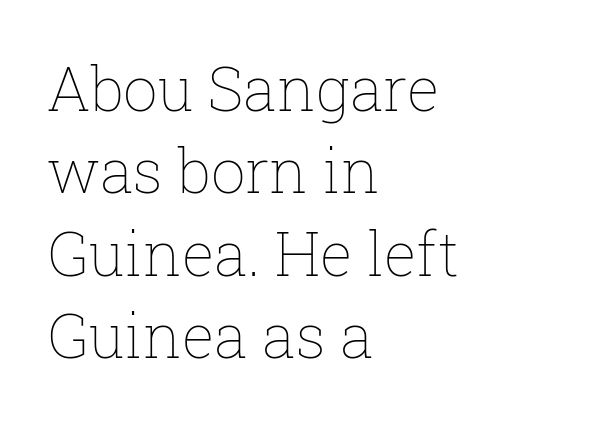
Letter spacing: default. You could not count columns in this text — the font is proportionally spaced. The passage is arranged the way most books set body copy — flush left. Interline gaps are of average width in this sample. The axis of the letterforms is exactly vertical.
